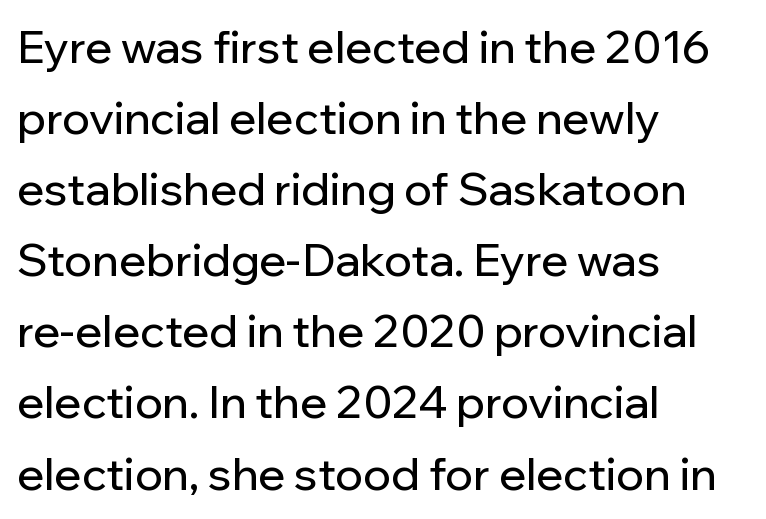
{"serif": "no", "italic": "no", "width": "normal", "stroke_contrast": "low", "x_height": "medium", "monospaced": "no", "underline": "no", "align": "left", "line_spacing": "normal", "line_spacing_ratio": 1.58, "letter_spacing": "normal", "letter_spacing_em": 0.0, "glyph_px": 45}
